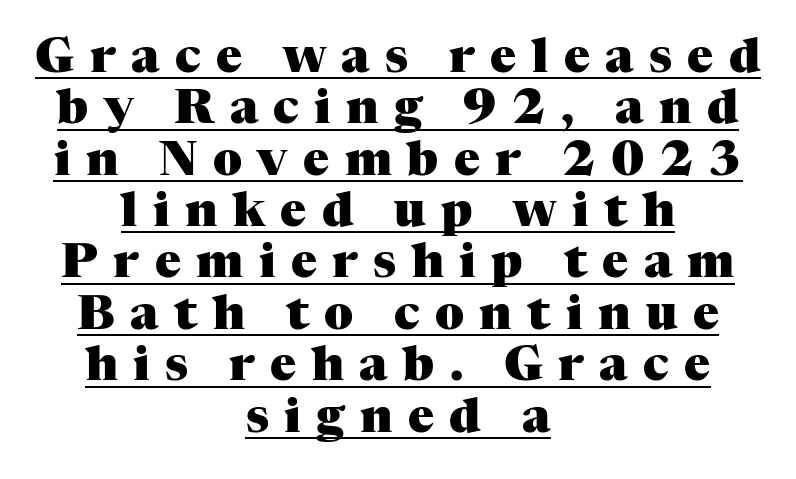
In terms of posture, this sample is upright. Underline: present. These lines stack symmetrically, like a column narrowing and widening about its center. The type family on display is of the serif kind. Rows of type sit shoulder to shoulder in the vertical direction.
